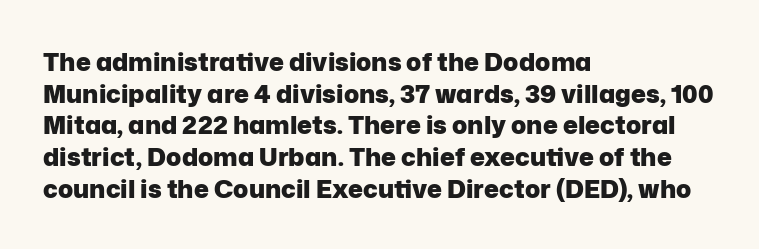
Q: Is the text bold? A: Yes.
Q: Is the text italic (slanted)? A: No, it is upright.
Q: Is the text underlined? A: No.
Q: How is the paragraph aligned? A: Left-aligned.
Q: Is the spacing between letters normal or unusually wide? A: Normal.
Q: Is the spacing between lines tight, normal or loose? A: Normal.
